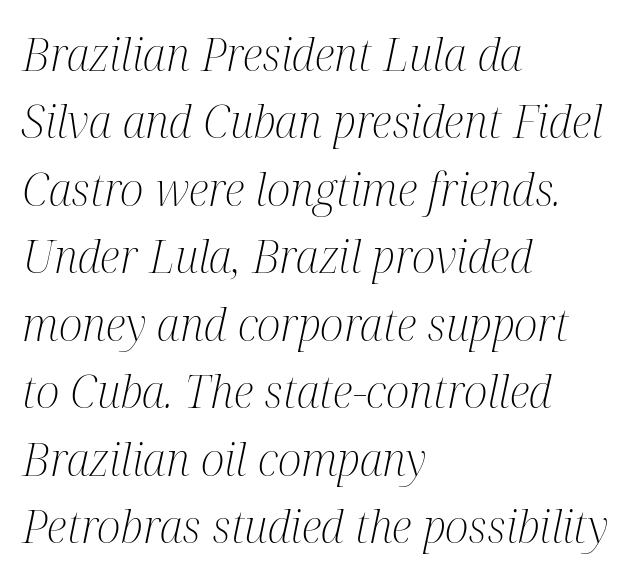
Regarding serifs, this sample has them. Slant detected: the letters are inclined. These lines are rendered in a variable-pitch font. Check the space under the baseline: it is left empty. No extra tracking has been applied to these lines. Students, observe: this is what conventionally led text looks like.
